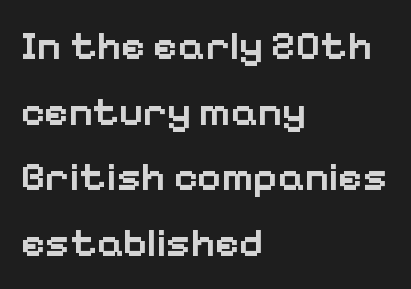
Unlike a traditional serif, this face leaves its strokes unadorned. How are the letters spaced? Ordinarily, with no added tracking. The rendering uses natural spacing where letterforms have individual widths. Line starts are locked; line ends wander.
